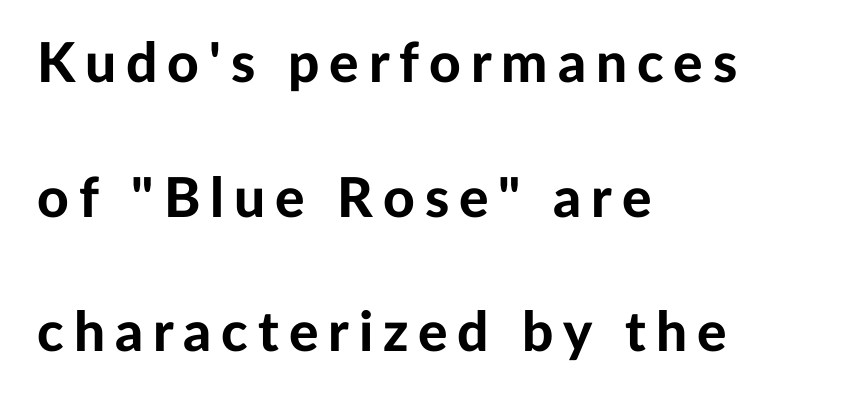
Set as a true bold cut, around the 700 mark. Horizontal bands of white between lines are thick stripes. The glyphs are unaccompanied by any horizontal stroke below them. The text block is weighted toward the left margin, trailing off unevenly rightward.
